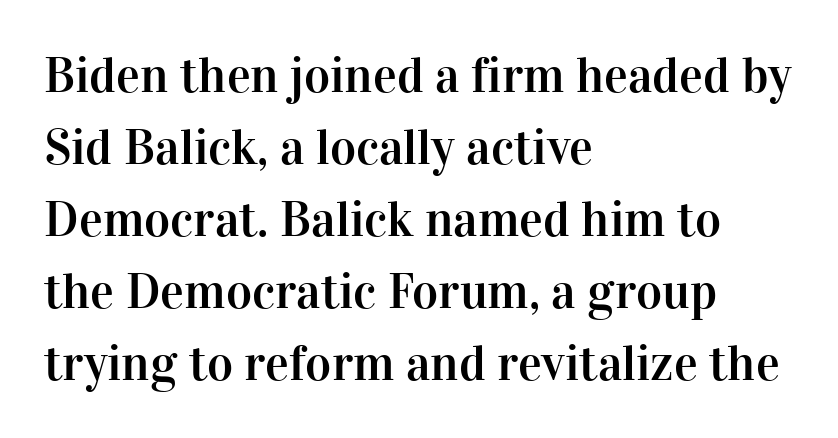
{"serif": "yes", "italic": "no", "width": "normal", "stroke_contrast": "high", "x_height": "medium", "monospaced": "no", "underline": "no", "align": "left", "line_spacing": "normal", "line_spacing_ratio": 1.44, "letter_spacing": "normal", "letter_spacing_em": 0.0, "glyph_px": 50}
